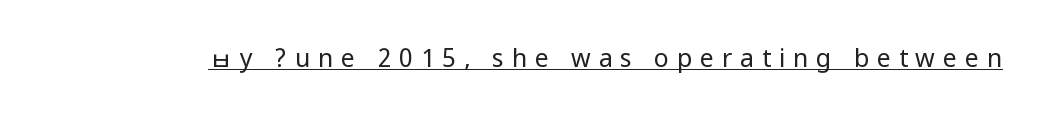
Q: Is the text bold? A: No.
Q: Is the text italic (slanted)? A: No, it is upright.
Q: Is the text underlined? A: Yes.
Q: Is the spacing between letters normal or unusually wide? A: Unusually wide.
